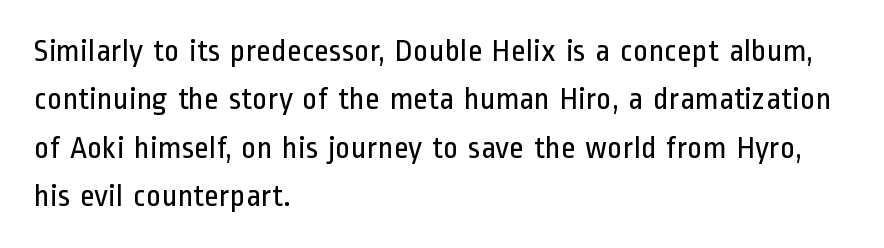
Characters remain perfectly vertical along every line. Vertically, the passage feels balanced, rows spaced as you'd expect. Type style note: lacks serifs. The horizontal fit of the characters is conventional and even. Letters rest on an invisible, unmarked baseline. The letters look calm and open, with moderate or lighter stems.
